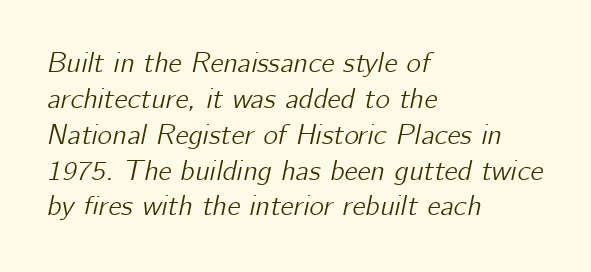
The letters advance in unequal steps, a hallmark of proportional type. You could call the tracking neutral — neither tight nor loose. Plain, unruled lines of type. These lines were composed using italics. The block of text has a typical density, with ordinary space between rows. A classic flush-left, rag-right setting is used for this passage.
